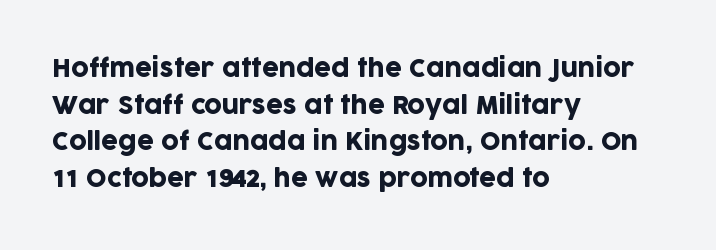
{"italic": "no", "underline": "no", "align": "left", "line_spacing": "normal", "line_spacing_ratio": 1.53, "letter_spacing": "normal", "letter_spacing_em": 0.0, "glyph_px": 24}
